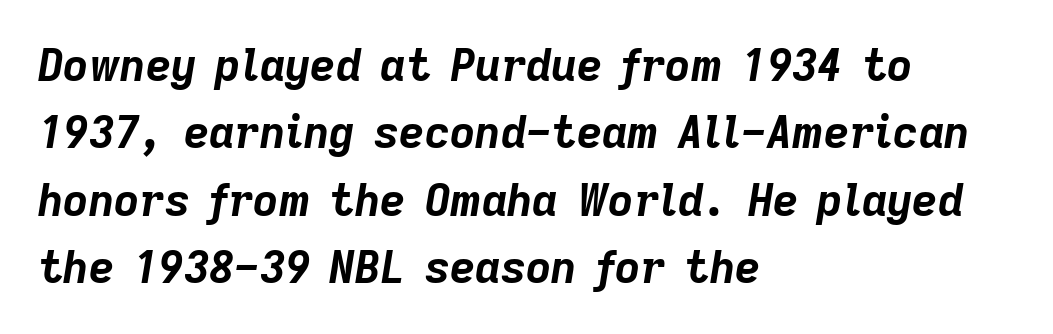
Q: Is the text bold? A: Yes.
Q: Is the text italic (slanted)? A: Yes, it leans right by about 9 degrees.
Q: Is the text underlined? A: No.
Q: How is the paragraph aligned? A: Left-aligned.
Q: Is the spacing between letters normal or unusually wide? A: Normal.
Q: Is the spacing between lines tight, normal or loose? A: Normal.
Q: Width (condensed, normal, or wide)? A: Normal.
Q: Stroke contrast? A: Low.
Q: x-height? A: Medium.
Q: Monospaced? A: No.
